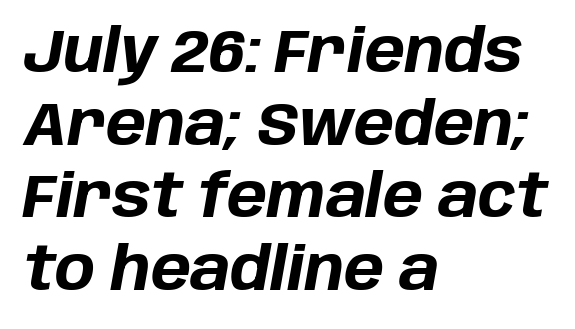
Notice how thick the strokes are: this is what a full bold looks like. A typesetter would call this proportional, since set widths differ per character. Yep, that's italic — everything's leaning. These lines are set flush left with a ragged right edge. Just letters on the line, the space beneath them empty. Students, note that the glyphs here touch the page at normal intervals.
